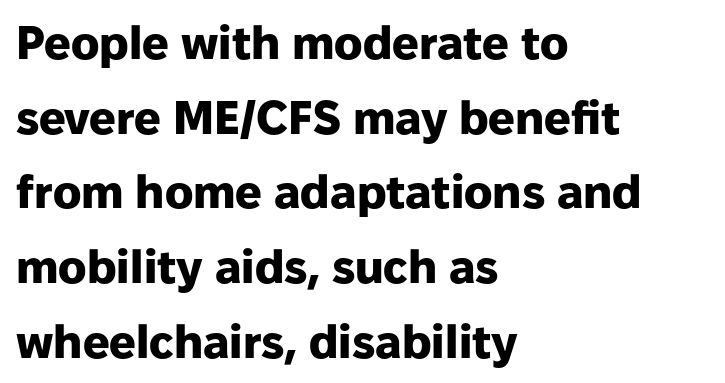
Casual observation: everything's shoved over to the left. Words float on clear page, feet unadorned. A dark, heavy texture on the line: the type is bold. Every character sits straight up, as roman type does. If you measured baseline to baseline, you'd find a middling distance.
